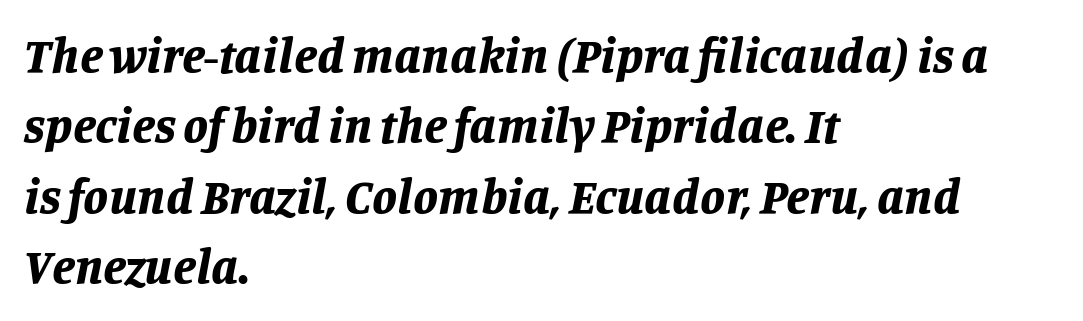
The image shows 50 px bold type, italic (leaning right); set left-aligned, normal line spacing (1.41x), normal letter spacing, not underlined; low stroke contrast and a large x-height.
